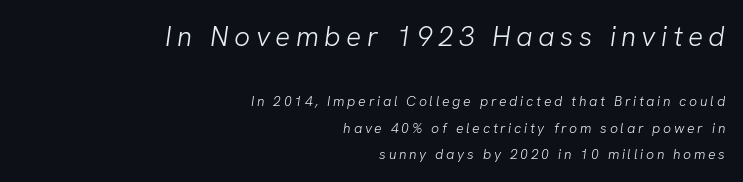
Glance below the letters and you will spot only blank space. The letters in the upper block stand taller than those in the block below. The letterforms sit at book weight or below. Does the copy run flush right? Yes — the right margin is perfectly even. Classification — sans serif. Each letter keeps its own natural width here, so spacing adapts to shape.
